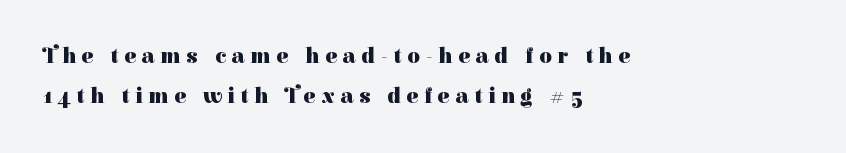
Q: Is the text bold? A: Yes.
Q: Is the text italic (slanted)? A: No, it is upright.
Q: Is the text underlined? A: No.
Q: How is the paragraph aligned? A: Left-aligned.
Q: Is the spacing between letters normal or unusually wide? A: Unusually wide.
